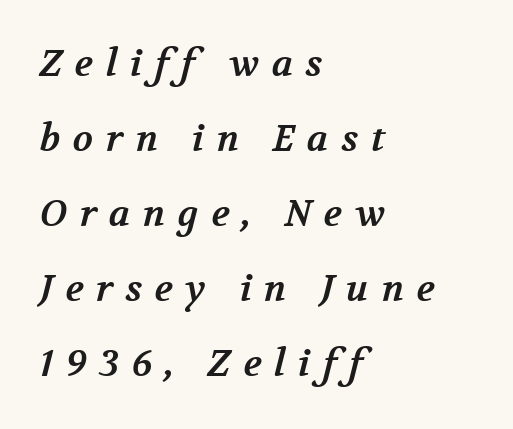
The image shows 37 px bold serif type; set left-aligned, loose line spacing (2.03x), unusually wide letter spacing (+0.34 em), not underlined; medium stroke contrast and a medium x-height.
